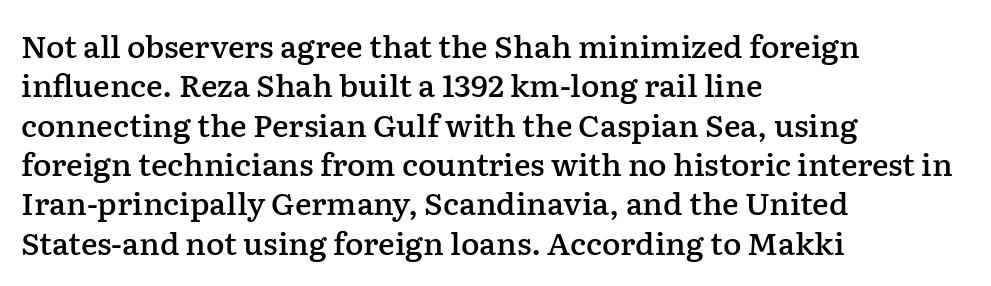
These lines carry some extra weight — a demibold, not a full bold. The designer went with a serif here, giving each stem small feet. Reading down the column, the eye jumps a familiar distance to each next line. When letters stand straight like this, we call the style roman or upright. The glyphs are unaccompanied by any horizontal stroke below them. Line starts are locked; line ends wander.
